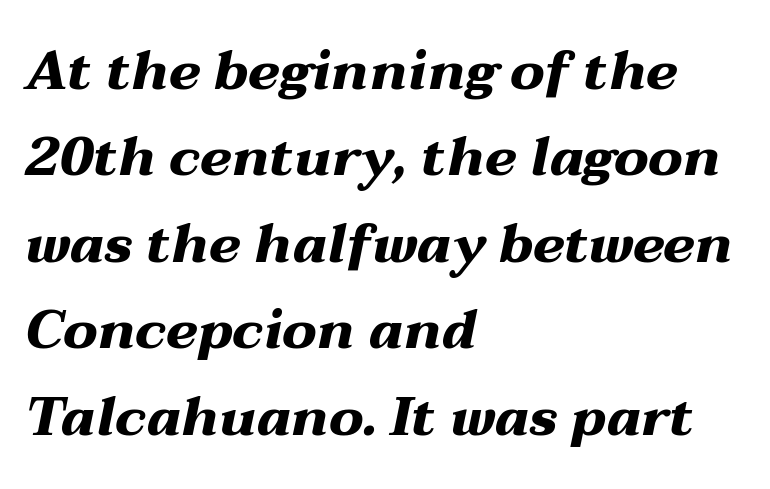
Q: Is the text bold? A: Yes.
Q: Is the text italic (slanted)? A: Yes, it leans right by about 12 degrees.
Q: Is the text underlined? A: No.
Q: How is the paragraph aligned? A: Left-aligned.
Q: Is the spacing between letters normal or unusually wide? A: Normal.
Q: Is the spacing between lines tight, normal or loose? A: Normal.
Q: Width (condensed, normal, or wide)? A: Wide.
Q: Stroke contrast? A: Medium.
Q: x-height? A: Medium.
Q: Monospaced? A: No.
